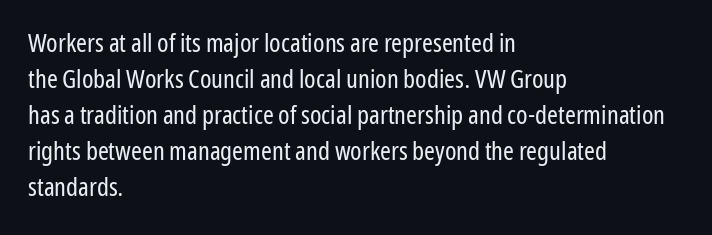
{"italic": "no", "bold": "no", "underline": "no", "align": "left", "line_spacing": "normal", "line_spacing_ratio": 1.38, "letter_spacing": "normal", "letter_spacing_em": 0.0, "glyph_px": 26}
